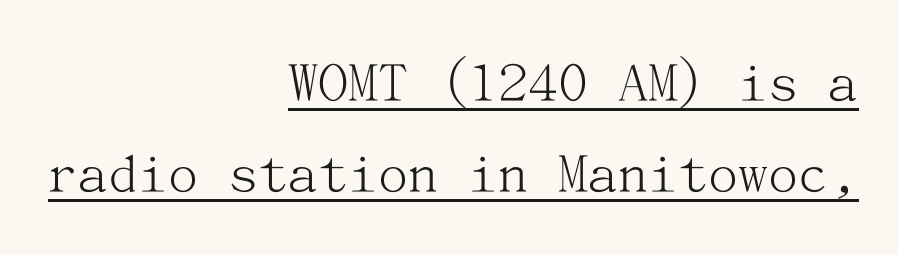
Q: Is the text bold? A: No.
Q: Is the text italic (slanted)? A: No, it is upright.
Q: Is the typeface a serif or a sans-serif typeface? A: Serif.
Q: Is the text underlined? A: Yes.
Q: How is the paragraph aligned? A: Right-aligned.
Q: Is the spacing between letters normal or unusually wide? A: Normal.
Q: Is the spacing between lines tight, normal or loose? A: Normal.
Q: Width (condensed, normal, or wide)? A: Normal.
Q: Stroke contrast? A: Medium.
Q: x-height? A: Medium.
